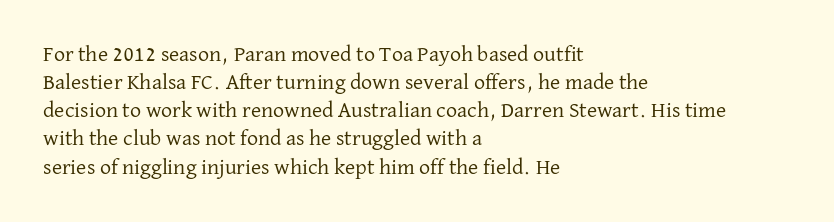
{"italic": "no", "bold": "no", "underline": "no", "align": "left", "line_spacing": "normal", "line_spacing_ratio": 1.28, "letter_spacing": "normal", "letter_spacing_em": 0.0, "glyph_px": 22}
